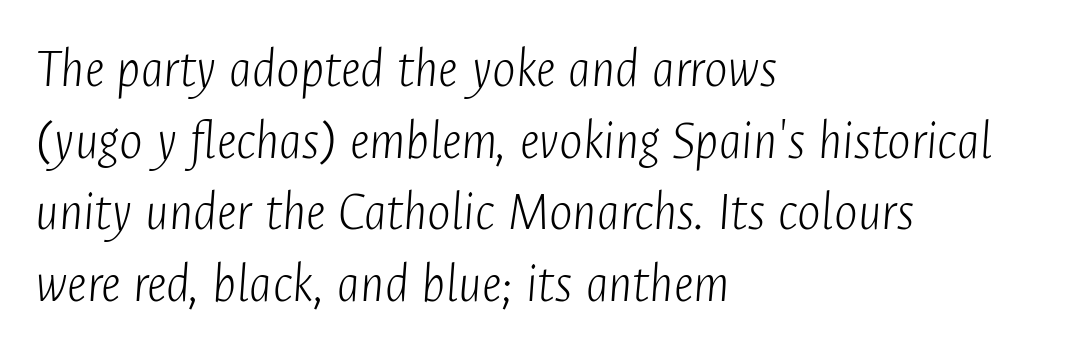
Q: Is the text bold? A: No.
Q: Is the text italic (slanted)? A: Yes, it leans right by about 4 degrees.
Q: Is the text underlined? A: No.
Q: How is the paragraph aligned? A: Left-aligned.
Q: Is the spacing between letters normal or unusually wide? A: Normal.
Q: Is the spacing between lines tight, normal or loose? A: Normal.
Q: Width (condensed, normal, or wide)? A: Condensed.
Q: Stroke contrast? A: Low.
Q: x-height? A: Medium.
Q: Monospaced? A: No.
